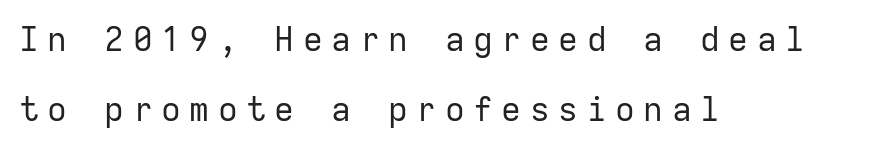
Q: Is the text bold? A: No.
Q: Is the text italic (slanted)? A: No, it is upright.
Q: Is the typeface a serif or a sans-serif typeface? A: Sans-serif.
Q: Is the text underlined? A: No.
Q: How is the paragraph aligned? A: Left-aligned.
Q: Is the spacing between letters normal or unusually wide? A: Unusually wide.
Q: Is the spacing between lines tight, normal or loose? A: Loose.
Q: Width (condensed, normal, or wide)? A: Normal.
Q: Stroke contrast? A: Low.
Q: x-height? A: Medium.
Q: Monospaced? A: Yes.
